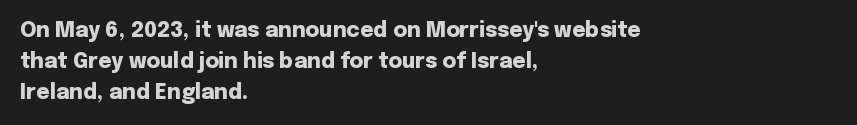
{"italic": "no", "bold": "yes", "underline": "no", "align": "left", "line_spacing": "normal", "line_spacing_ratio": 1.48, "letter_spacing": "normal", "letter_spacing_em": 0.0, "glyph_px": 21}
